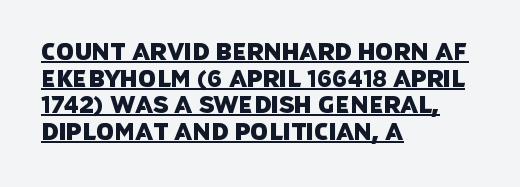
A baseline rule has been typeset under these characters. Characters follow at the spacing the type designer built in. The passage is arranged the way most books set body copy — flush left.
